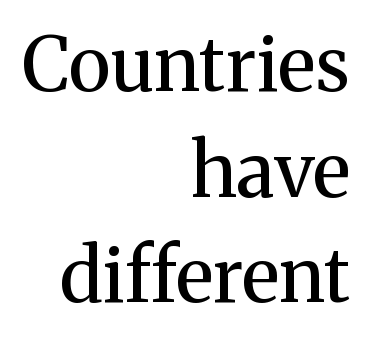
{"serif": "yes", "italic": "no", "bold": "no", "weight": "regular", "width": "normal", "stroke_contrast": "medium", "x_height": "medium", "monospaced": "no", "underline": "no", "align": "right", "line_spacing": "normal", "line_spacing_ratio": 1.41, "letter_spacing": "normal", "letter_spacing_em": 0.0, "glyph_px": 75}
